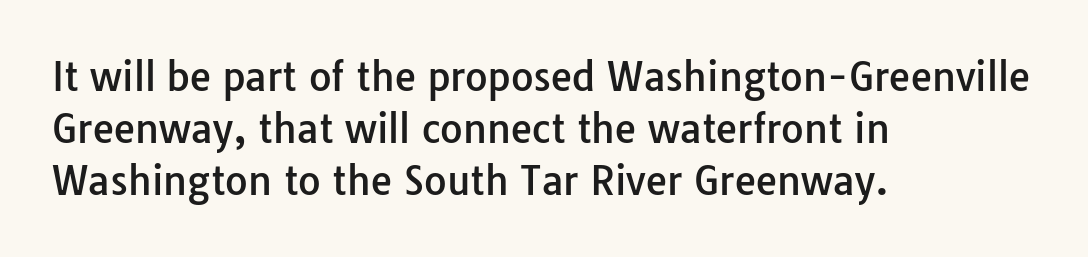
The image shows 39 px sans-serif type, upright; set left-aligned, normal line spacing (1.33x), normal letter spacing, not underlined; low stroke contrast and a medium x-height.
